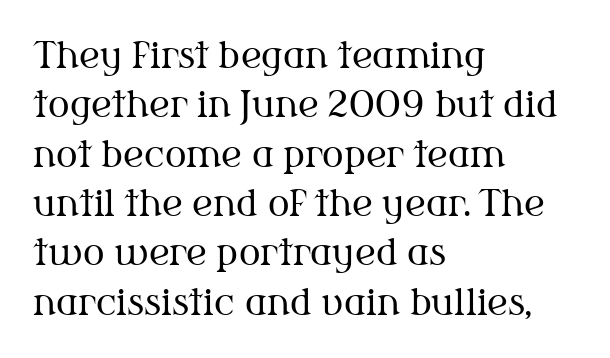
Characters follow at the spacing the type designer built in. No italicization has been applied; the sample stays upright. Is this a sans? No — the strokes have serifs. The space between consecutive lines is moderate. Stems here are at most as thick as an everyday book face. Reading down the block, your eye returns to a fixed left position each line.
